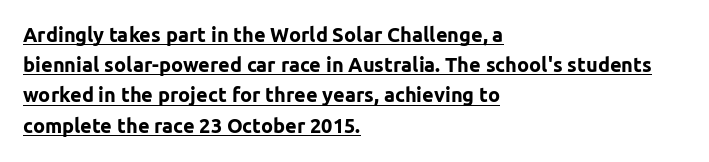
Q: Is the text bold? A: Yes.
Q: Is the text italic (slanted)? A: No, it is upright.
Q: Is the text underlined? A: Yes.
Q: How is the paragraph aligned? A: Left-aligned.
Q: Is the spacing between letters normal or unusually wide? A: Normal.
Q: Is the spacing between lines tight, normal or loose? A: Normal.
